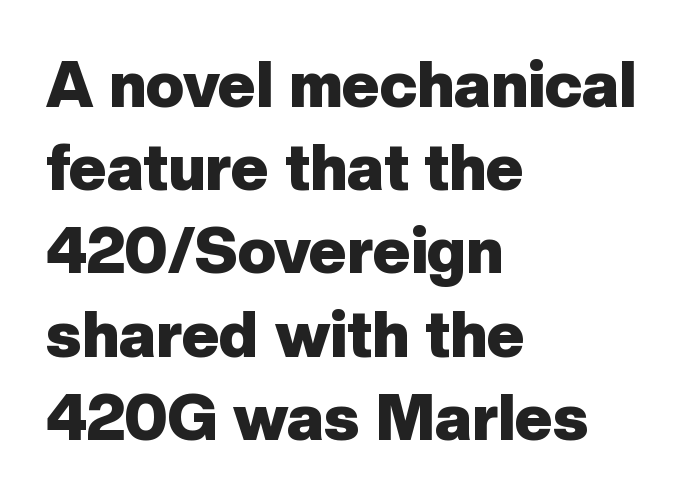
Between one letter and the next there's only the usual sliver of space. These lines carry a lot of weight — the face is fully bold. When letters stand straight like this, we call the style roman or upright. Leading: standard.
